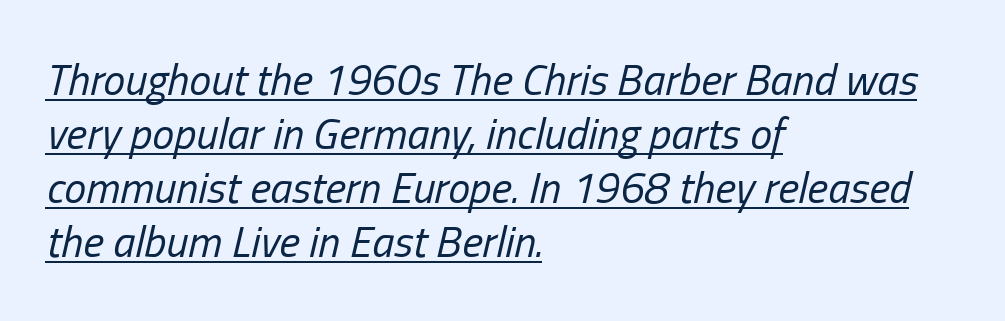
{"italic": "yes", "lean": "right", "slant_degrees": 13, "bold": "no", "weight": "regular", "width": "condensed", "stroke_contrast": "low", "x_height": "medium", "monospaced": "no", "underline": "yes", "align": "left", "line_spacing_ratio": 1.23, "letter_spacing": "normal", "letter_spacing_em": 0.0, "glyph_px": 44}
